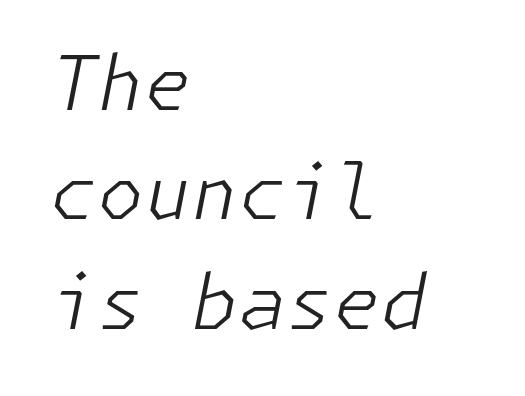
Q: Is the text bold? A: No.
Q: Is the text italic (slanted)? A: Yes, it leans right by about 11 degrees.
Q: Is the text underlined? A: No.
Q: How is the paragraph aligned? A: Left-aligned.
Q: Is the spacing between letters normal or unusually wide? A: Normal.
Q: Is the spacing between lines tight, normal or loose? A: Normal.
Q: Width (condensed, normal, or wide)? A: Normal.
Q: Stroke contrast? A: Low.
Q: x-height? A: Medium.
